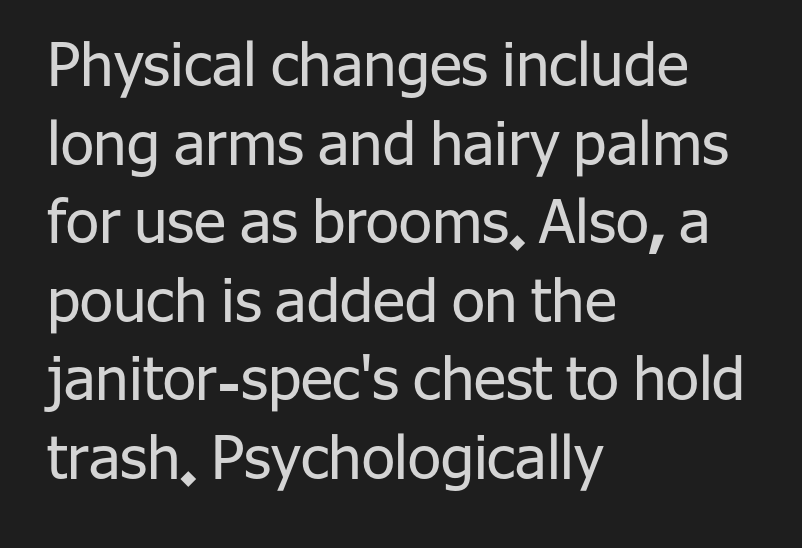
One glance says typical: line gaps are just what's usual. Horizontally, the lines are justified to the leading edge only. If you drew a line through each stem, it would be perfectly vertical. Do the characters align in a grid? No, the font is proportional.
